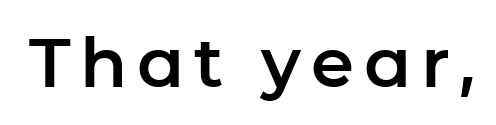
The image shows 69 px sans-serif type, upright; set not underlined; low stroke contrast and a medium x-height.
